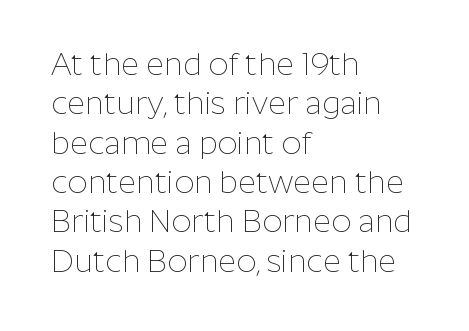
The image shows 31 px thin sans-serif type, upright; set left-aligned, normal line spacing (1.27x), normal letter spacing, not underlined; low stroke contrast and a medium x-height.
